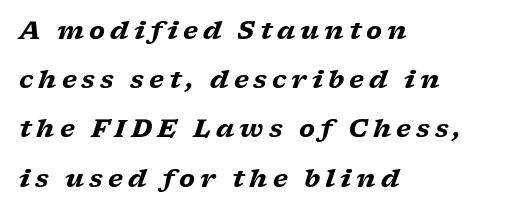
{"italic": "yes", "lean": "right", "slant_degrees": 17, "bold": "yes", "underline": "no", "align": "left", "line_spacing": "loose", "line_spacing_ratio": 1.97, "letter_spacing": "wide", "letter_spacing_em": 0.2, "glyph_px": 25}
